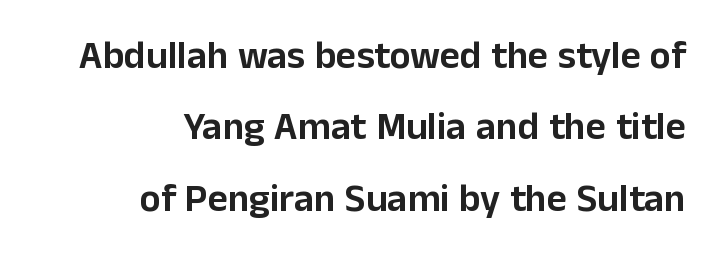
{"serif": "no", "italic": "no", "width": "normal", "stroke_contrast": "low", "x_height": "medium", "monospaced": "no", "underline": "no", "align": "right", "line_spacing_ratio": 1.83, "letter_spacing": "normal", "letter_spacing_em": 0.0, "glyph_px": 39}
